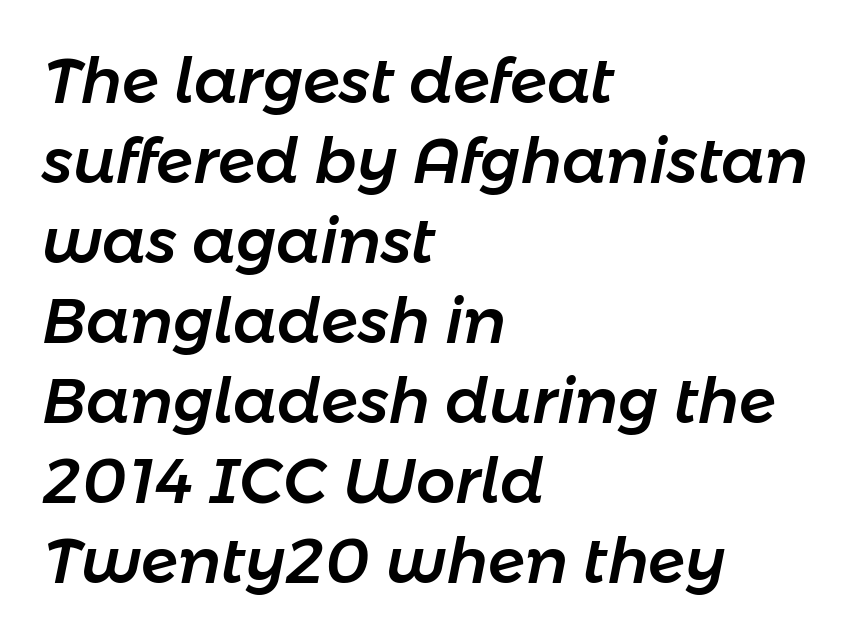
Honestly, the row spacing looks completely unremarkable. Just letters on the line, the space beneath them empty. Style check: oblique. Line starts are locked; line ends wander.
